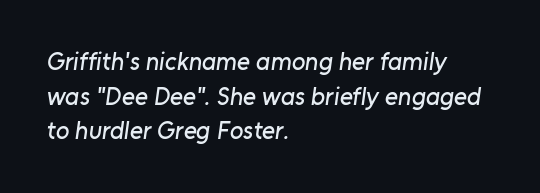
Q: Is the text underlined? A: No.
Q: How is the paragraph aligned? A: Left-aligned.
Q: Is the spacing between letters normal or unusually wide? A: Normal.
Q: Is the spacing between lines tight, normal or loose? A: Normal.
